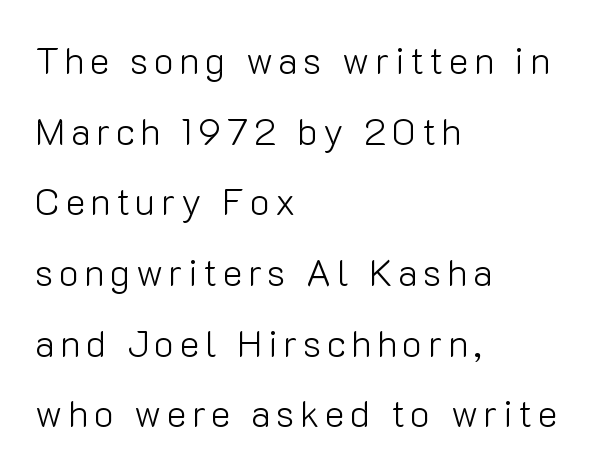
The image shows 37 px light sans-serif type, upright; set left-aligned, loose line spacing (1.91x), not underlined; low stroke contrast and a medium x-height.
